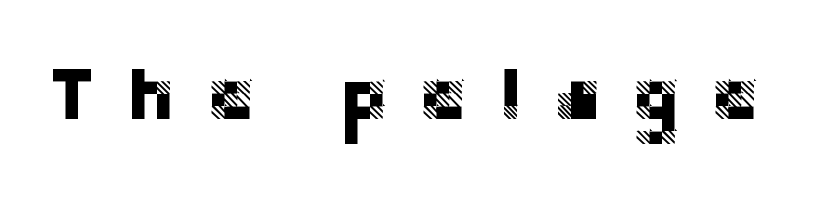
Q: Is the text italic (slanted)? A: No, it is upright.
Q: Is the typeface a serif or a sans-serif typeface? A: Sans-serif.
Q: Is the text underlined? A: No.
Q: Is the spacing between letters normal or unusually wide? A: Unusually wide.
Q: Width (condensed, normal, or wide)? A: Normal.
Q: Stroke contrast? A: Low.
Q: x-height? A: Large.
Q: Monospaced? A: No.
